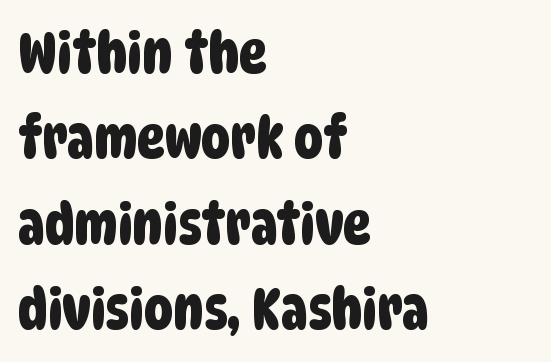
Standard letterfit; no display-style spreading of the glyphs. Typeset ragged right — the left edge is the straight one. Underlining? Definitely not there. The designer left line spacing at the default. Examine the stroke ends and you'll find no serifs. Character widths vary here, with narrow letters taking less room than wide ones.
